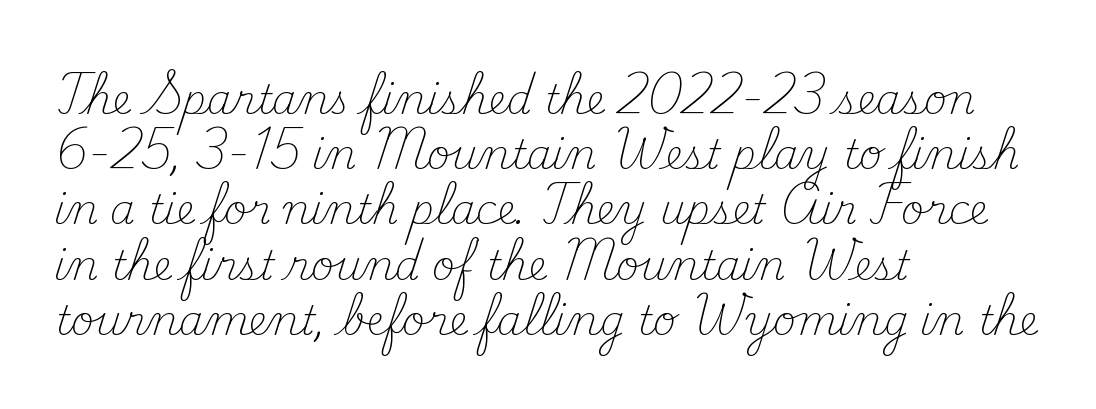
{"serif": "yes", "bold": "no", "weight": "light", "width": "normal", "stroke_contrast": "medium", "x_height": "small", "monospaced": "no", "underline": "no", "align": "left", "line_spacing": "normal", "line_spacing_ratio": 1.38, "letter_spacing": "normal", "letter_spacing_em": 0.0, "glyph_px": 40}
